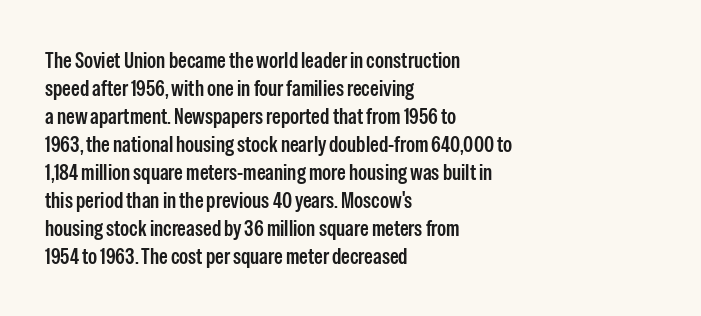
Regular leading. Is there any slant? The stems are plumb. You could call the tracking neutral — neither tight nor loose. A bare baseline throughout the passage.
